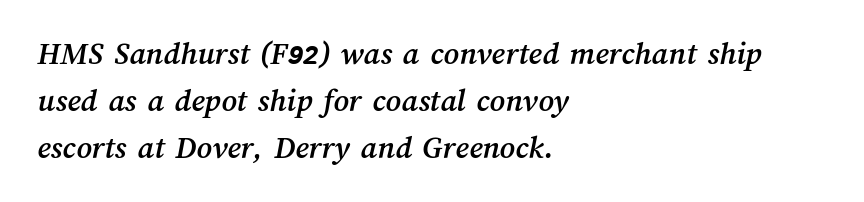
{"width": "normal", "stroke_contrast": "medium", "x_height": "medium", "monospaced": "no", "underline": "no", "align": "left", "line_spacing": "normal", "line_spacing_ratio": 1.42, "letter_spacing": "normal", "letter_spacing_em": 0.0, "glyph_px": 33}
